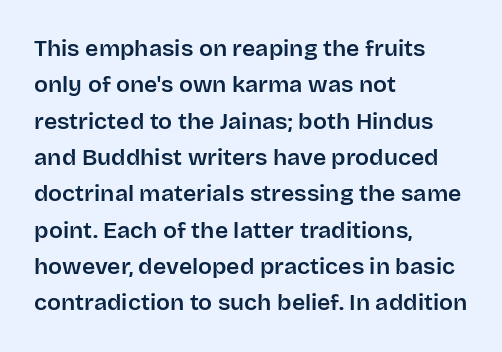
The image shows 23 px text type, upright; set left-aligned, normal line spacing (1.58x), normal letter spacing, not underlined.
